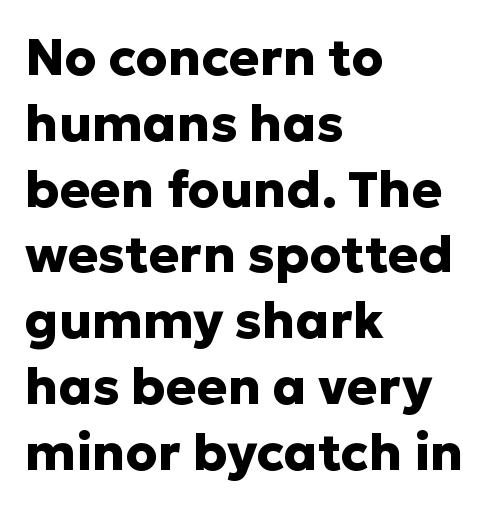
The image shows 51 px heavy sans-serif type, upright; set left-aligned, normal line spacing (1.29x), normal letter spacing, not underlined; low stroke contrast and a medium x-height.
